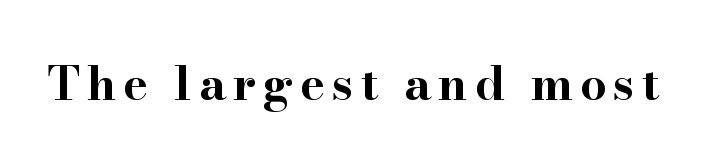
Q: Is the text bold? A: Yes.
Q: Is the text italic (slanted)? A: No, it is upright.
Q: Is the typeface a serif or a sans-serif typeface? A: Serif.
Q: Is the text underlined? A: No.
Q: Width (condensed, normal, or wide)? A: Wide.
Q: Stroke contrast? A: High.
Q: x-height? A: Small.
Q: Monospaced? A: No.
